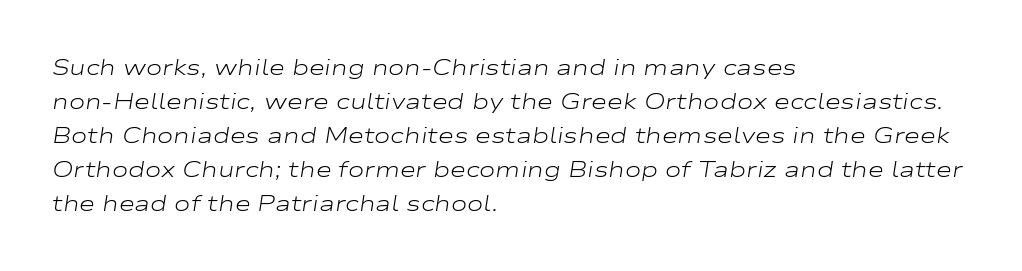
The image shows 22 px text type, italic (leaning right); set left-aligned, normal line spacing (1.54x), normal letter spacing, not underlined.
